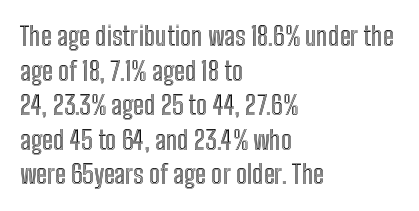
Reading down the block, your eye returns to a fixed left position each line. The line-height multiplier appears to be the usual default. Anything drawn beneath the words? Only blank space. Nope, not italic — everything's standing straight. No extra tracking has been applied to these lines.
